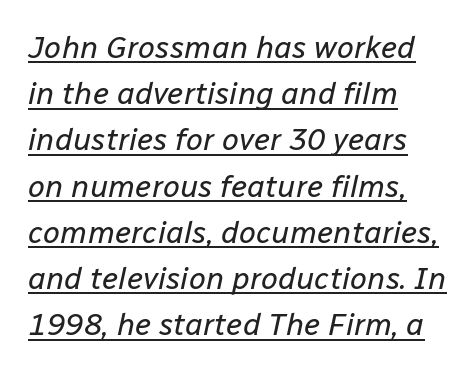
{"italic": "yes", "lean": "right", "slant_degrees": 12, "bold": "no", "weight": "regular", "width": "normal", "stroke_contrast": "low", "x_height": "medium", "monospaced": "no", "underline": "yes", "align": "left", "line_spacing": "normal", "line_spacing_ratio": 1.49, "letter_spacing": "normal", "letter_spacing_em": 0.0, "glyph_px": 31}
